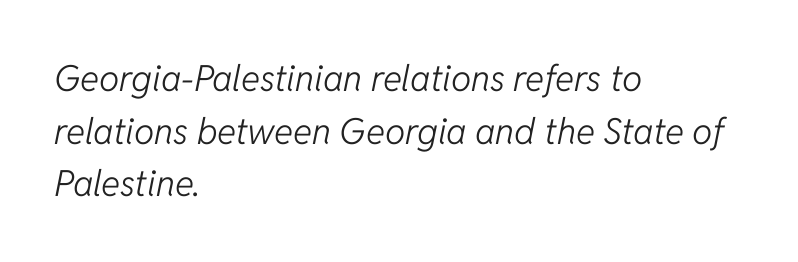
The letters advance in unequal steps, a hallmark of proportional type. Notice how the stems are inclined rather than vertical — that's the hallmark of italics. Every row of glyphs begins at an identical x-position on the left. Look at the tracking — it's just the regular setting, nothing added.
